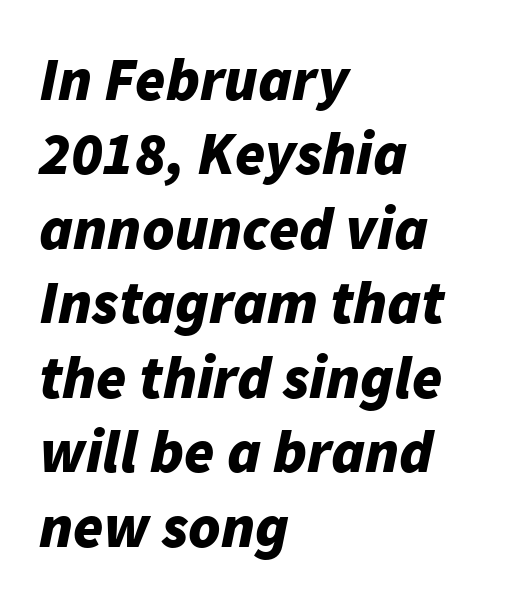
The image shows 61 px bold type, italic (leaning right); set left-aligned, line spacing 1.22x, normal letter spacing, not underlined; low stroke contrast and a medium x-height.
